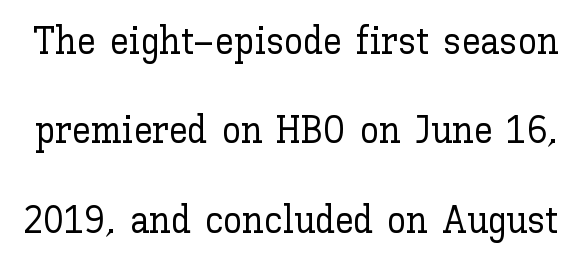
Q: Is the text italic (slanted)? A: No, it is upright.
Q: Is the text underlined? A: No.
Q: Is the spacing between letters normal or unusually wide? A: Normal.
Q: Is the spacing between lines tight, normal or loose? A: Loose.
Q: Width (condensed, normal, or wide)? A: Normal.
Q: Stroke contrast? A: Low.
Q: x-height? A: Medium.
Q: Monospaced? A: No.
